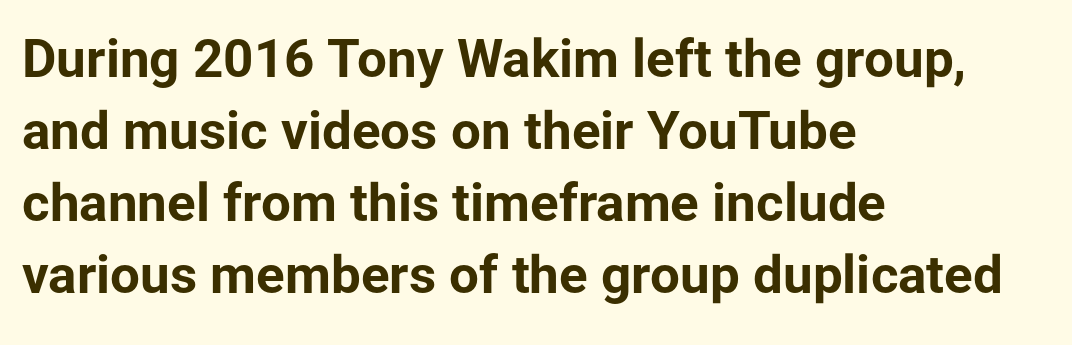
The setting favours the left margin, as ordinary paragraphs usually do. Words appear dense and cohesive because spacing is normal. Posture: upright roman. Beneath every word, the page is bare. These lines are composed in type without serifs.
